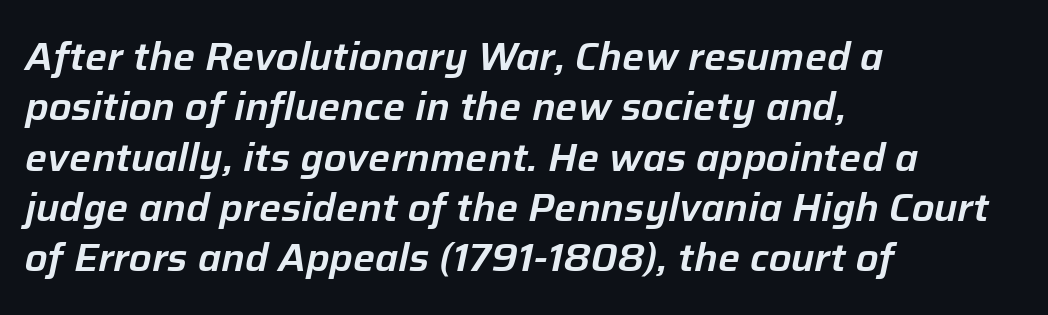
These lines were composed using italics. A clean baseline with only descenders dipping below it. Note the varied advance widths — an 'i' is clearly narrower than an 'm'. These lines keep a tight, regular rhythm from letter to letter.
